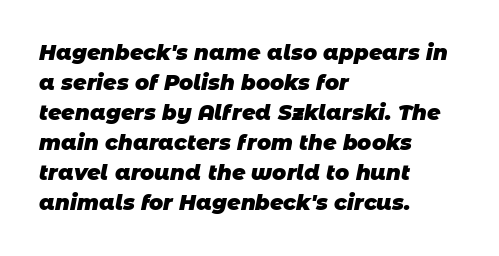
The image shows 21 px bold type; set left-aligned, normal line spacing (1.43x), normal letter spacing, not underlined.
